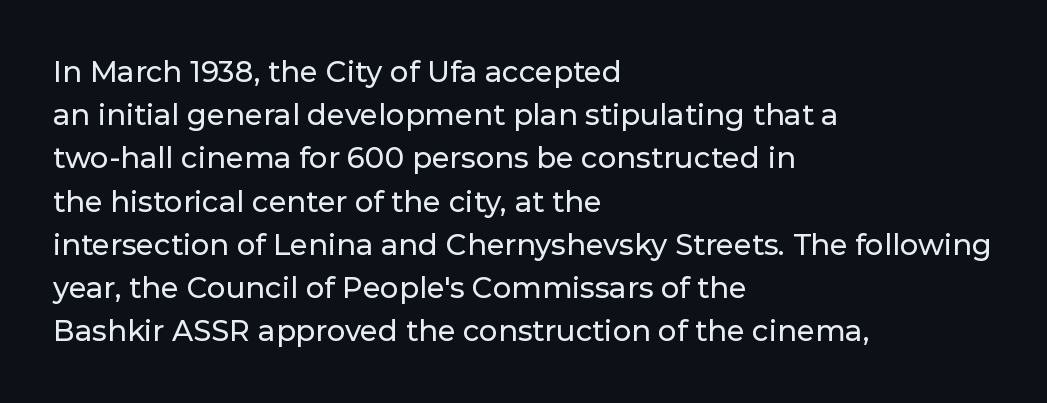
Q: Is the text italic (slanted)? A: No, it is upright.
Q: Is the typeface a serif or a sans-serif typeface? A: Sans-serif.
Q: Is the text underlined? A: No.
Q: How is the paragraph aligned? A: Left-aligned.
Q: Is the spacing between letters normal or unusually wide? A: Normal.
Q: Is the spacing between lines tight, normal or loose? A: Normal.
Q: Width (condensed, normal, or wide)? A: Normal.
Q: Stroke contrast? A: Low.
Q: x-height? A: Medium.
Q: Monospaced? A: No.
